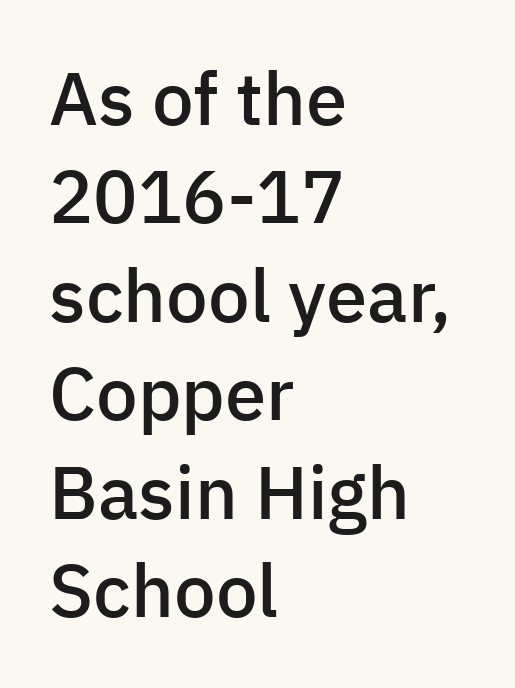
The image shows 74 px semibold sans-serif type, upright; set left-aligned, normal line spacing (1.33x), normal letter spacing, not underlined; low stroke contrast and a medium x-height.
